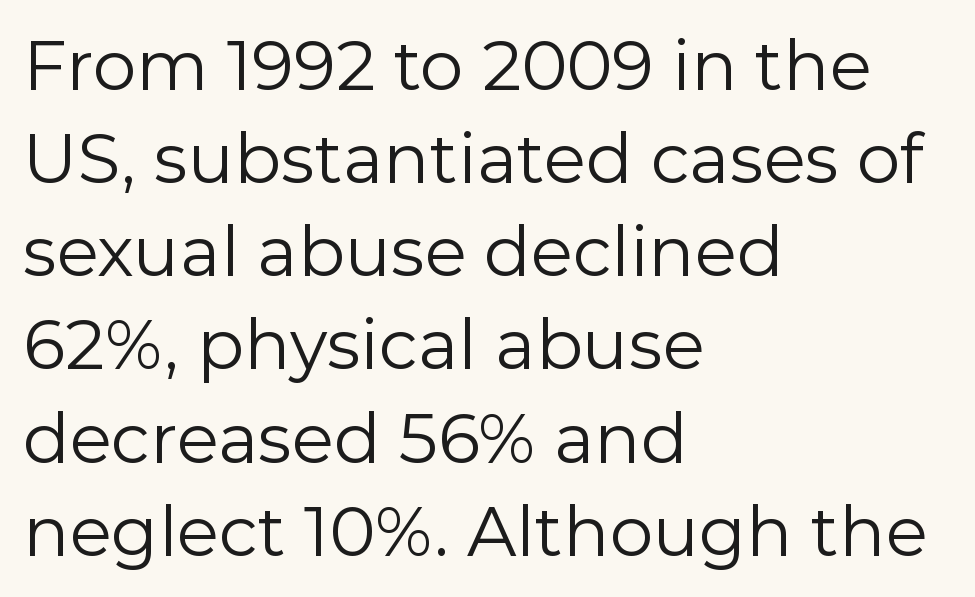
Regular leading. Characters remain perfectly vertical along every line. Where is the straight margin? On the left. Standard letterfit; no display-style spreading of the glyphs.
